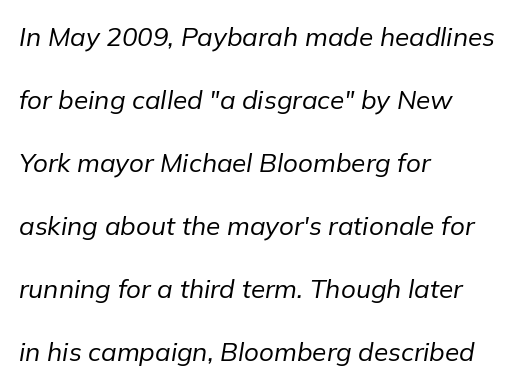
The image shows 26 px text type, italic (leaning right); set left-aligned, loose line spacing (2.42x), normal letter spacing, not underlined.
